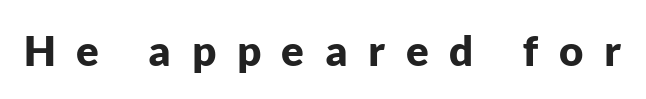
Characters follow at a spacing far wider than the type designer built in. The typography opts for an upright posture over an oblique one. Pretty heavy lettering here — definitely bold. Quick note: underline off. Is this a sans? Yes — the strokes have no serifs. Looks like regular typesetting: each glyph gets only the width it needs.
